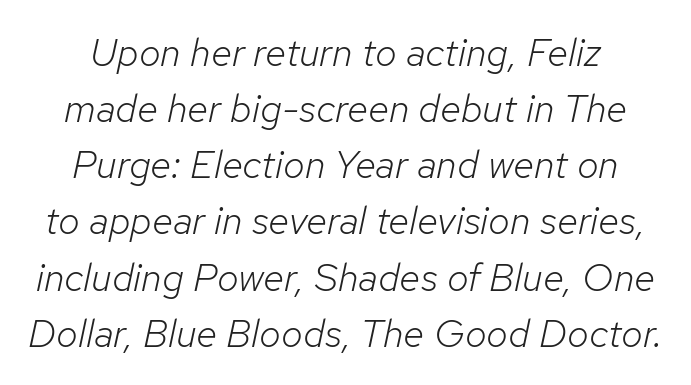
This sample has the flowing, uneven cadence of proportional lettering. Each row of text sits above clean, open space. One glance says typical: line gaps are just what's usual. Posture: slanted. Counters stay open thanks to moderate or lighter strokes.
